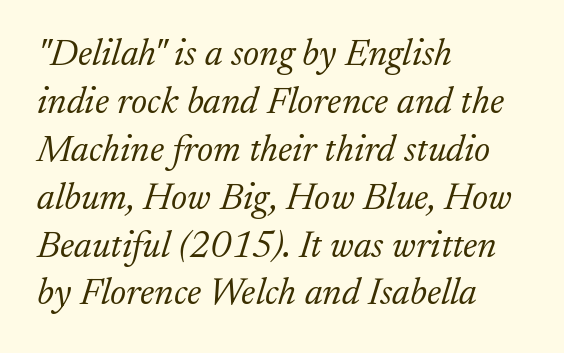
Q: Is the text bold? A: No.
Q: Is the text italic (slanted)? A: Yes, it leans right by about 17 degrees.
Q: Is the typeface a serif or a sans-serif typeface? A: Serif.
Q: Is the text underlined? A: No.
Q: How is the paragraph aligned? A: Left-aligned.
Q: Is the spacing between letters normal or unusually wide? A: Normal.
Q: Is the spacing between lines tight, normal or loose? A: Normal.
Q: Width (condensed, normal, or wide)? A: Normal.
Q: Stroke contrast? A: Low.
Q: x-height? A: Small.
Q: Monospaced? A: No.
